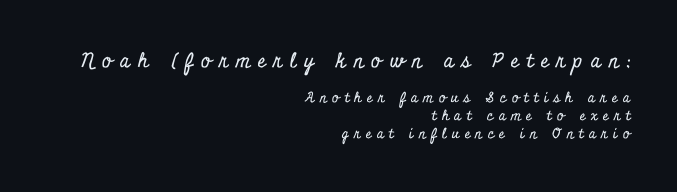
Q: Is the text italic (slanted)? A: Yes.
Q: Is the text underlined? A: No.
Q: How is the paragraph aligned? A: Right-aligned.
Q: Is the spacing between letters normal or unusually wide? A: Unusually wide.
Q: Is the spacing between lines tight, normal or loose? A: Normal.
Q: Which block of text is set in a larger size, the first (top) or the second (bottom)? A: The first (top) one.
